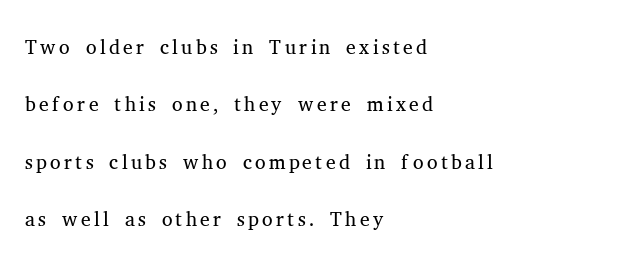
Alignment: flush left. Check under the words: just untouched page. The letterforms sit at book weight or below. Classification — serif.
